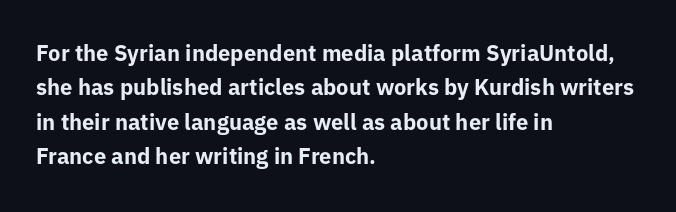
{"italic": "no", "bold": "yes", "underline": "no", "align": "left", "line_spacing": "normal", "line_spacing_ratio": 1.56, "letter_spacing": "normal", "letter_spacing_em": 0.0, "glyph_px": 22}
